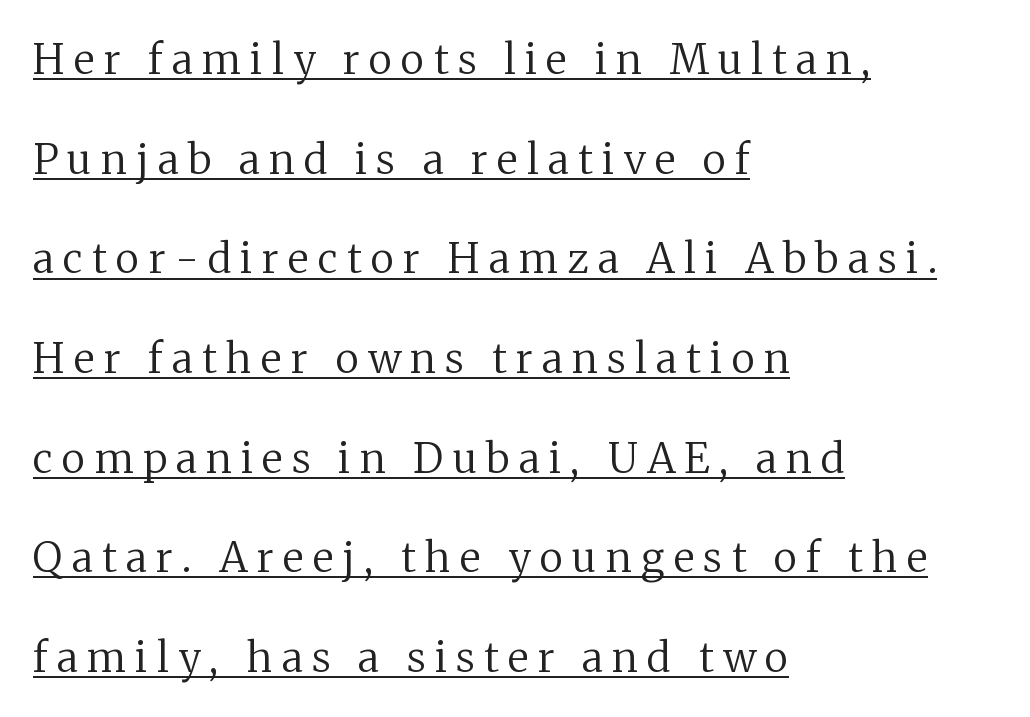
Q: Is the text bold? A: No.
Q: Is the text italic (slanted)? A: No, it is upright.
Q: Is the typeface a serif or a sans-serif typeface? A: Serif.
Q: Is the text underlined? A: Yes.
Q: How is the paragraph aligned? A: Left-aligned.
Q: Is the spacing between letters normal or unusually wide? A: Unusually wide.
Q: Is the spacing between lines tight, normal or loose? A: Loose.
Q: Width (condensed, normal, or wide)? A: Normal.
Q: Stroke contrast? A: Medium.
Q: x-height? A: Medium.
Q: Monospaced? A: No.
